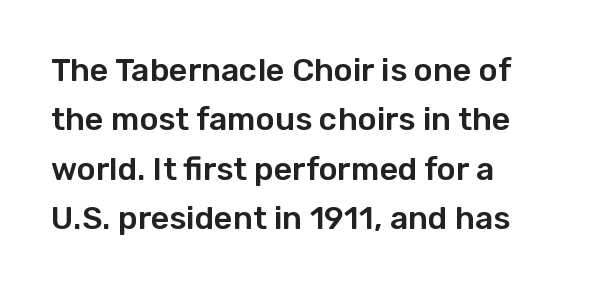
The image shows 32 px sans-serif type, upright; set normal line spacing (1.54x), normal letter spacing, not underlined; low stroke contrast and a medium x-height.
